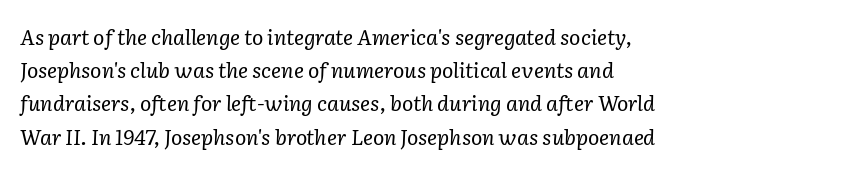
Q: Is the text bold? A: No.
Q: Is the text italic (slanted)? A: Yes, it leans right by about 2 degrees.
Q: Is the text underlined? A: No.
Q: How is the paragraph aligned? A: Left-aligned.
Q: Is the spacing between letters normal or unusually wide? A: Normal.
Q: Is the spacing between lines tight, normal or loose? A: Normal.
